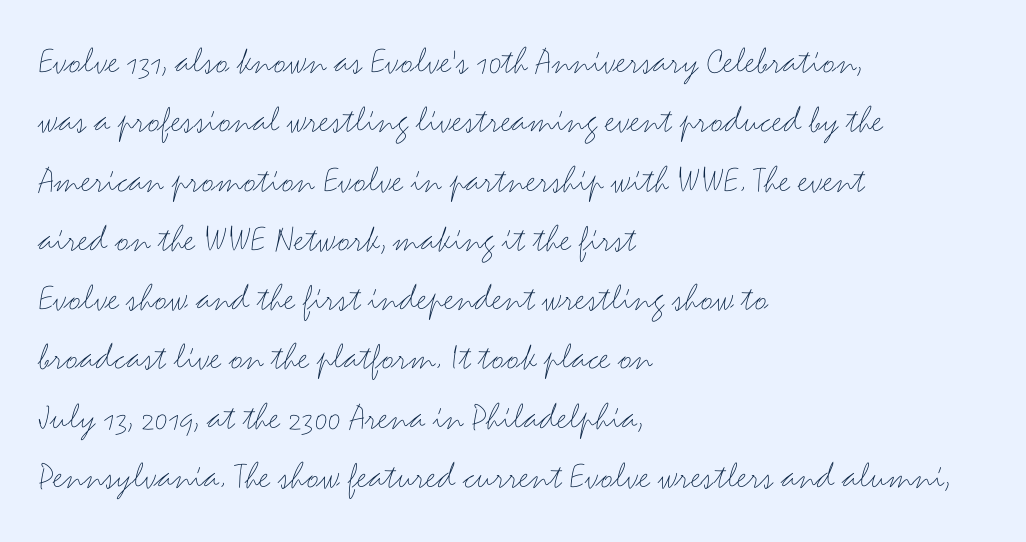
The image shows 39 px thin, wide sans-serif type; set left-aligned, normal line spacing (1.52x), normal letter spacing, not underlined; medium stroke contrast and a small x-height.
